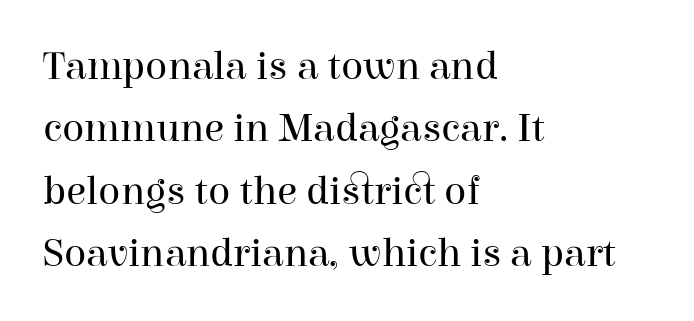
The image shows 41 px regular-weight serif type, upright; set left-aligned, normal line spacing (1.52x), normal letter spacing, not underlined; high stroke contrast and a medium x-height.
